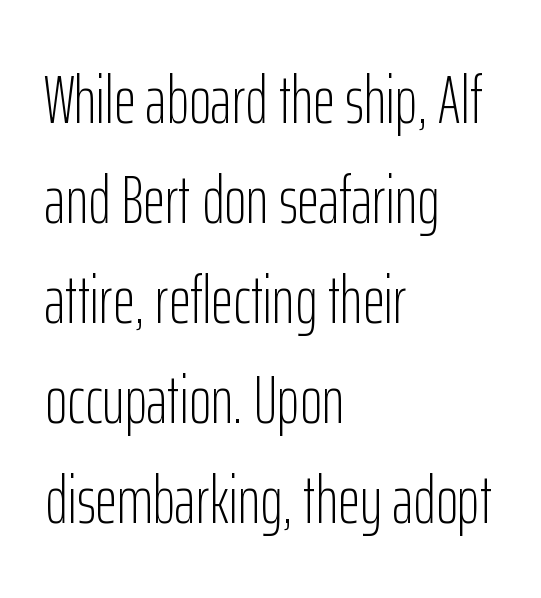
The image shows 68 px light, condensed sans-serif type, upright; set left-aligned, normal line spacing (1.47x), normal letter spacing, not underlined; low stroke contrast and a medium x-height.
